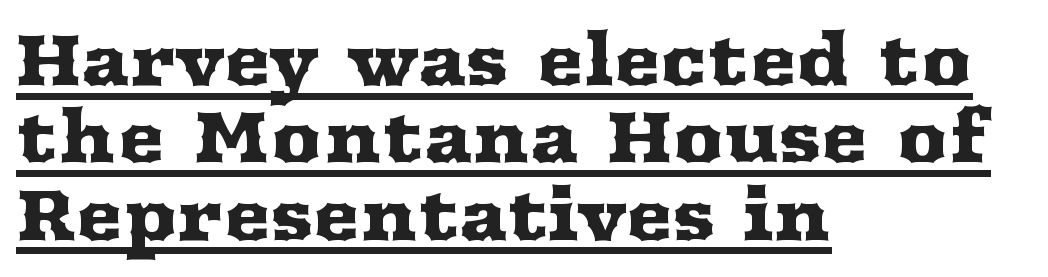
{"serif": "yes", "italic": "no", "width": "wide", "stroke_contrast": "medium", "x_height": "medium", "monospaced": "no", "underline": "yes", "align": "left", "line_spacing": "tight", "line_spacing_ratio": 1.09, "letter_spacing": "normal", "letter_spacing_em": 0.0, "glyph_px": 71}
